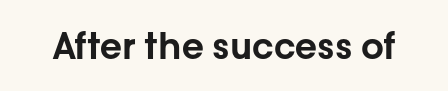
Q: Is the text italic (slanted)? A: No, it is upright.
Q: Is the typeface a serif or a sans-serif typeface? A: Sans-serif.
Q: Is the text underlined? A: No.
Q: Is the spacing between letters normal or unusually wide? A: Normal.
Q: Width (condensed, normal, or wide)? A: Normal.
Q: Stroke contrast? A: Low.
Q: x-height? A: Medium.
Q: Monospaced? A: No.
